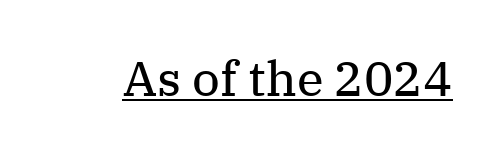
Check where the strokes stop: tiny serifs finish them off. A typographer would call this underscored text. The cut favours lightness, reaching ordinary text weight at its darkest. The passage shown is typed in a proportional face where columns would drift. Tracking here is standard; glyphs follow each other at the usual distance.
